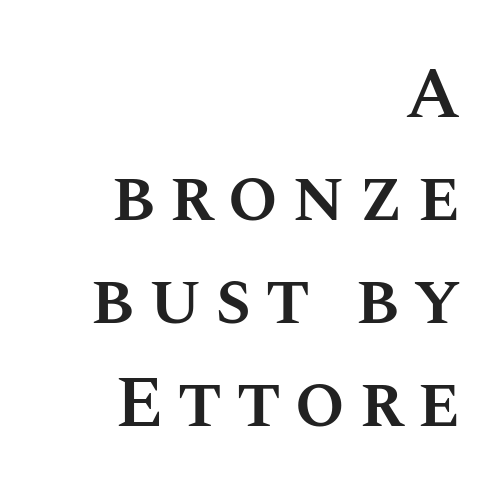
{"italic": "no", "bold": "semi", "weight": "semibold", "width": "normal", "stroke_contrast": "medium", "x_height": "large", "monospaced": "no", "underline": "no", "align": "right", "line_spacing": "normal", "line_spacing_ratio": 1.41, "glyph_px": 73}
